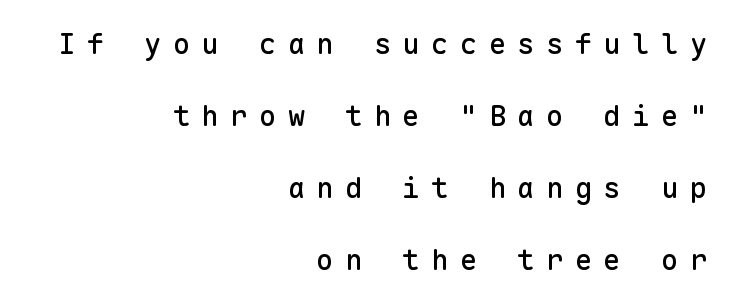
{"serif": "no", "italic": "no", "width": "normal", "stroke_contrast": "low", "x_height": "medium", "monospaced": "yes", "underline": "no", "align": "right", "line_spacing": "loose", "line_spacing_ratio": 2.48, "letter_spacing": "wide", "letter_spacing_em": 0.39, "glyph_px": 29}
